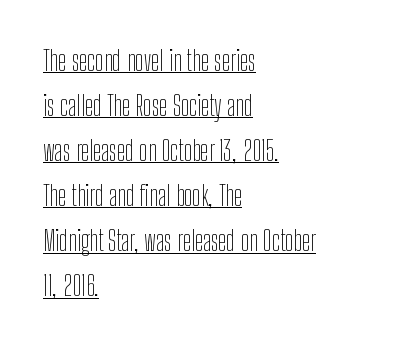
The image shows 28 px thin, condensed sans-serif type, upright; set left-aligned, normal line spacing (1.61x), normal letter spacing, underlined; low stroke contrast and a medium x-height.
